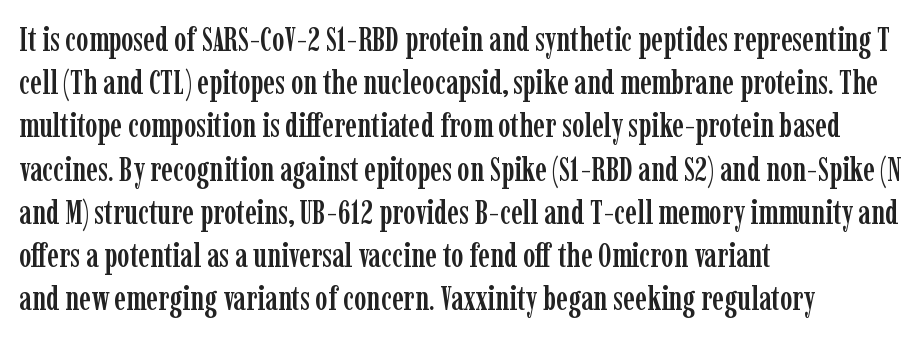
{"serif": "yes", "italic": "no", "width": "condensed", "stroke_contrast": "low", "x_height": "medium", "monospaced": "no", "underline": "no", "align": "left", "line_spacing": "normal", "line_spacing_ratio": 1.31, "letter_spacing": "normal", "letter_spacing_em": 0.0, "glyph_px": 33}
